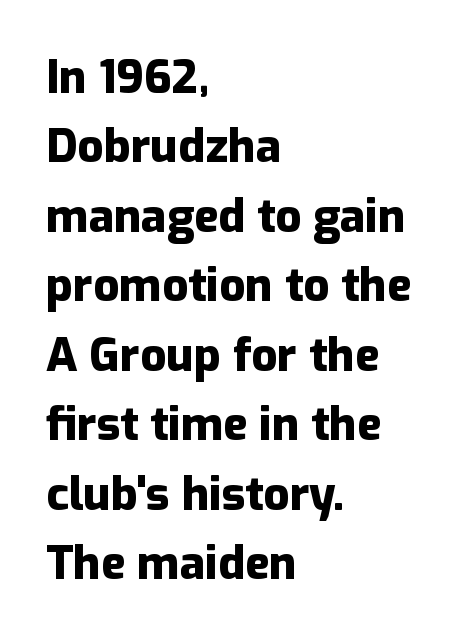
The image shows 46 px heavy sans-serif type, upright; set left-aligned, normal line spacing (1.51x), normal letter spacing, not underlined; low stroke contrast and a medium x-height.
